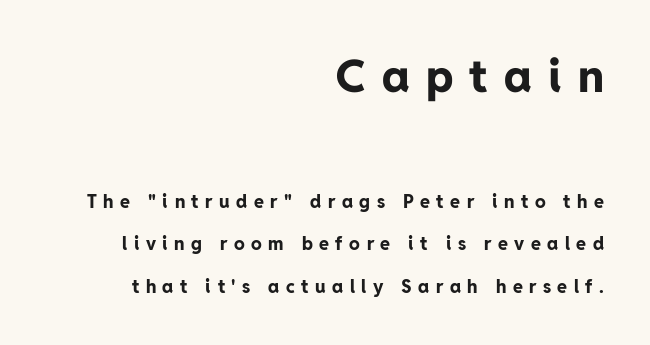
{"serif": "no", "italic": "no", "bold": "yes", "weight": "bold", "width": "normal", "stroke_contrast": "low", "x_height": "medium", "monospaced": "no", "underline": "no", "align": "right", "line_spacing": "loose", "line_spacing_ratio": 2.37, "letter_spacing": "wide", "letter_spacing_em": 0.36, "larger_block": "first", "size_ratio": 2.5, "glyph_px": 45}
